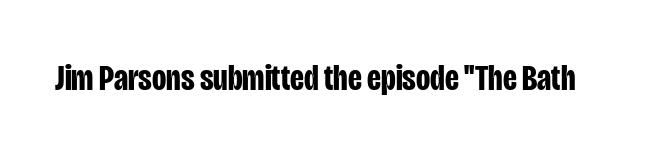
You could not count columns in this text — the font is proportionally spaced. The lettering stays uniformly vertical, giving the passage a roman look. Rule under the text: the space is simply empty. Students, note that the glyphs here touch the page at normal intervals. Stroke terminals: plain, sans-serif.
